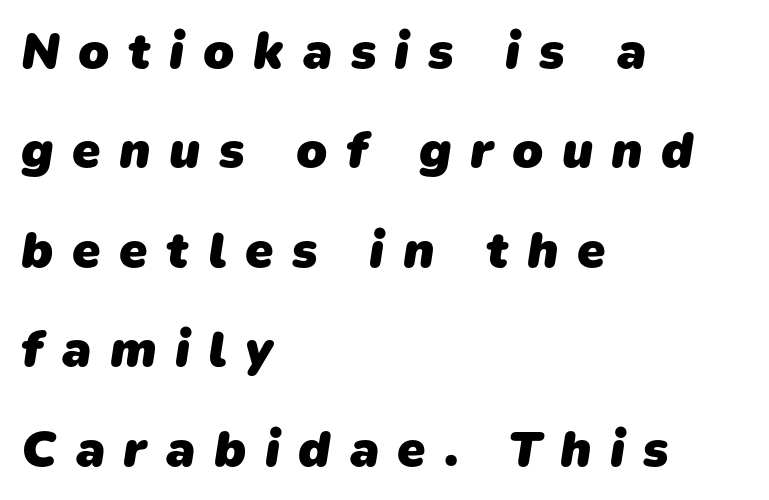
The image shows 51 px heavy sans-serif type; set left-aligned, loose line spacing (1.95x), unusually wide letter spacing (+0.36 em), not underlined; low stroke contrast and a medium x-height.
